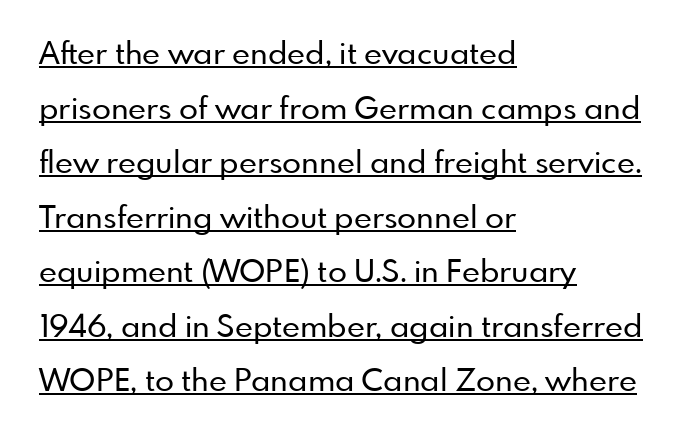
All the whitespace from short lines collects on the right. The letters advance in unequal steps, a hallmark of proportional type. Words appear dense and cohesive because spacing is normal. Font category for this specimen: sans-serif. Posture: vertical.
